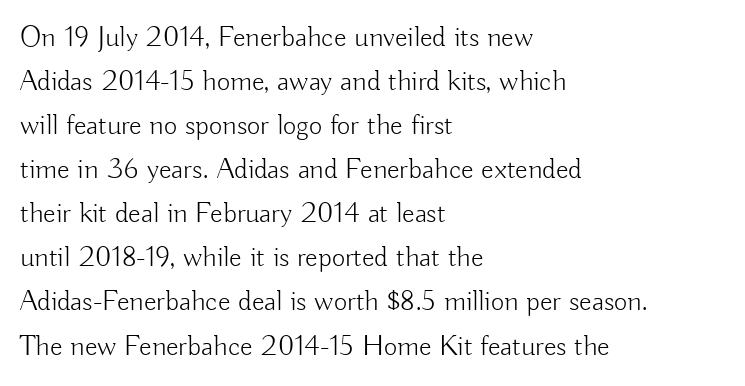
Is there any slant? The stems are plumb. The letterforms sit at book weight or below. The vertical gap from one line to the next is medium. Serif or sans? Sans — the stroke terminals are bare.
